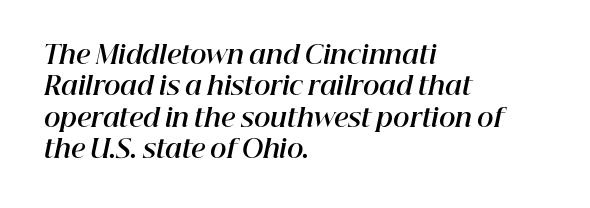
{"italic": "yes", "lean": "right", "slant_degrees": 12, "bold": "yes", "underline": "no", "align": "left", "line_spacing": "normal", "line_spacing_ratio": 1.26, "letter_spacing": "normal", "letter_spacing_em": 0.0, "glyph_px": 25}
